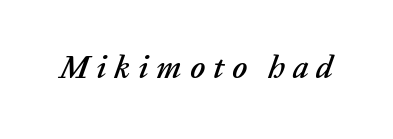
Here the designer chose a conventional face with non-uniform glyph widths. Loose tracking; the words dissolve into strings of separated letters. This is oblique type, the kind used for emphasis or titles. Honestly, there is no underline to notice here at all.
